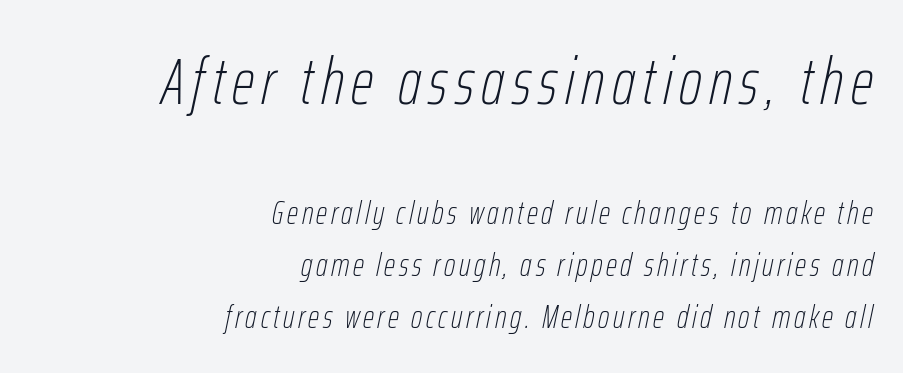
The image shows 65 px thin, condensed type, italic (leaning right); set right-aligned, normal line spacing (1.62x), not underlined; the first (top) block is 2.03x larger; low stroke contrast and a medium x-height.
